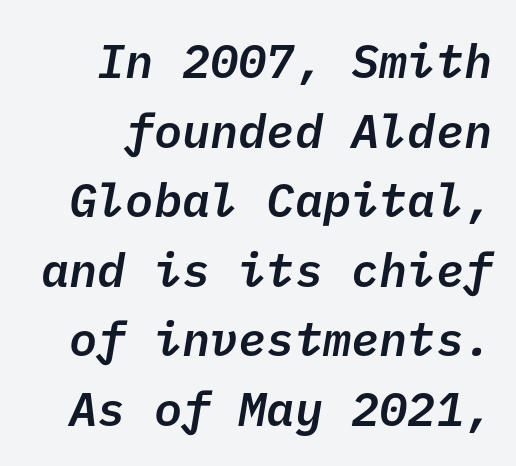
The image shows 47 px semibold sans-serif type; set right-aligned, normal line spacing (1.48x), normal letter spacing, not underlined; low stroke contrast and a medium x-height.
